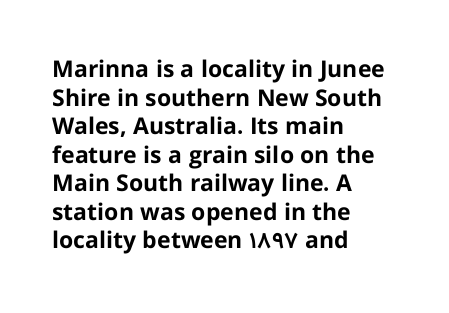
Every character sits straight up, as roman type does. Stroke thickness is high; the sample reads as a true bold. Inter-character spacing is left at the font's built-in metrics. Casual observation: everything's shoved over to the left. The specimen omits any rule beneath the text block's lines.
